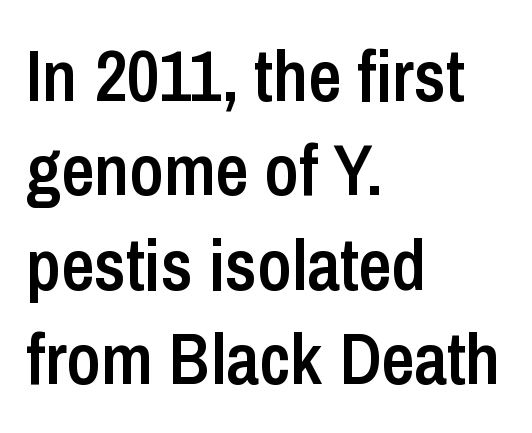
The image shows 72 px semibold, condensed sans-serif type, upright; set left-aligned, normal line spacing (1.31x), normal letter spacing, not underlined; low stroke contrast and a medium x-height.
